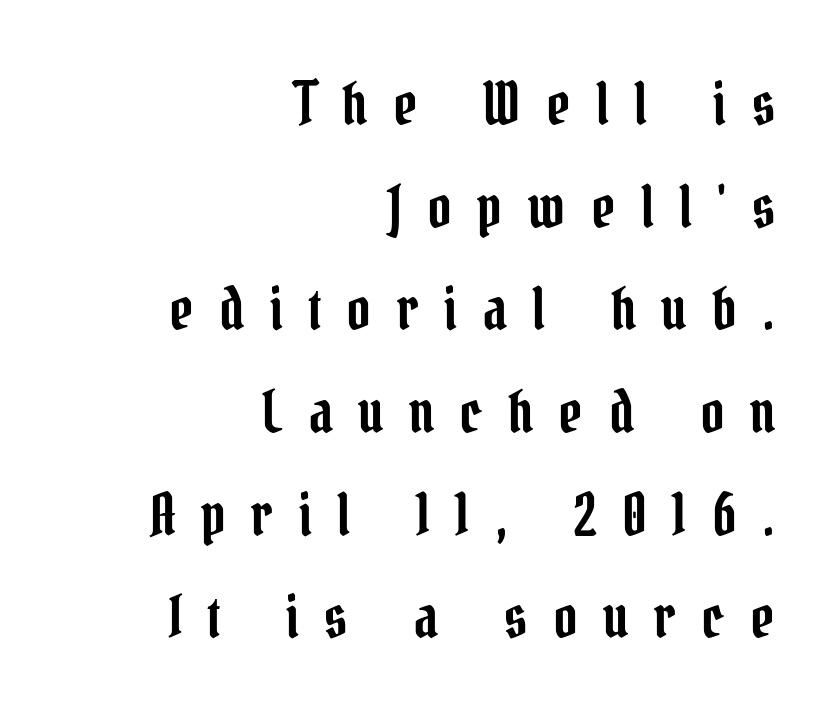
Q: Is the text italic (slanted)? A: No, it is upright.
Q: Is the typeface a serif or a sans-serif typeface? A: Serif.
Q: Is the text underlined? A: No.
Q: How is the paragraph aligned? A: Right-aligned.
Q: Is the spacing between letters normal or unusually wide? A: Unusually wide.
Q: Width (condensed, normal, or wide)? A: Condensed.
Q: Stroke contrast? A: Low.
Q: x-height? A: Medium.
Q: Monospaced? A: No.
